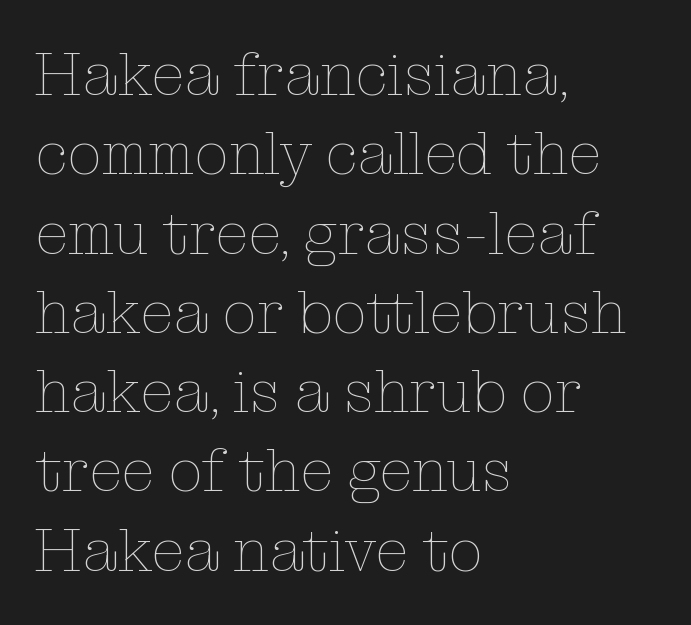
The paragraph has a hard left edge and a soft right edge. Glance below the letters and you will spot only blank space. No italicization has been applied; the sample stays upright. The weight would be labelled regular, book, light, or lighter still.
